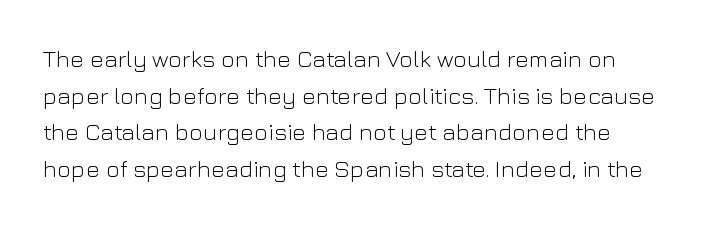
It's the straight-up-and-down kind of type. The characters are drawn with everyday or finer stroke widths. The string is rendered with underlining switched off. The line-height multiplier appears to be the usual default. Observe the ordinary spacing: letters are neighbours, not strangers.
